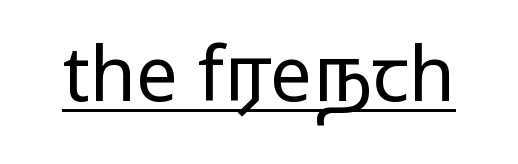
The image shows 75 px regular-weight, wide sans-serif type, upright; set normal letter spacing, underlined; low stroke contrast and a medium x-height.
